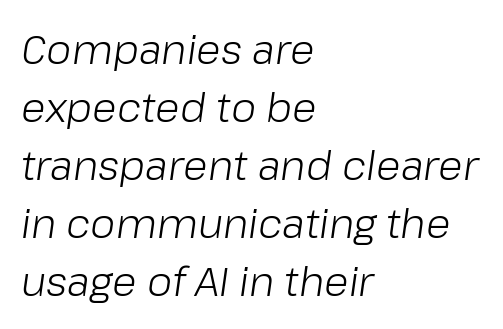
Is the type slanted? Yes — the strokes lean at a clear angle. Think of a printed novel: that variable character pitch is what you see here. Layout note: lines flush left. Underline: absent. Horizontal bands of white between lines are of average thickness.
